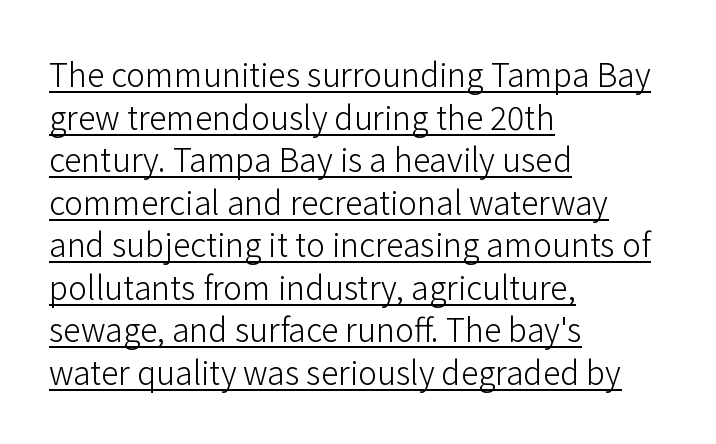
{"serif": "no", "italic": "no", "bold": "no", "weight": "light", "width": "normal", "stroke_contrast": "low", "x_height": "medium", "monospaced": "no", "underline": "yes", "align": "left", "line_spacing": "normal", "line_spacing_ratio": 1.33, "letter_spacing": "normal", "letter_spacing_em": 0.0, "glyph_px": 32}
